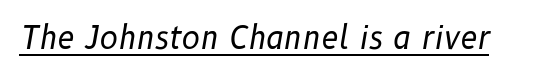
The image shows 31 px regular-weight type, italic (leaning right); set normal letter spacing, underlined; low stroke contrast and a medium x-height.
